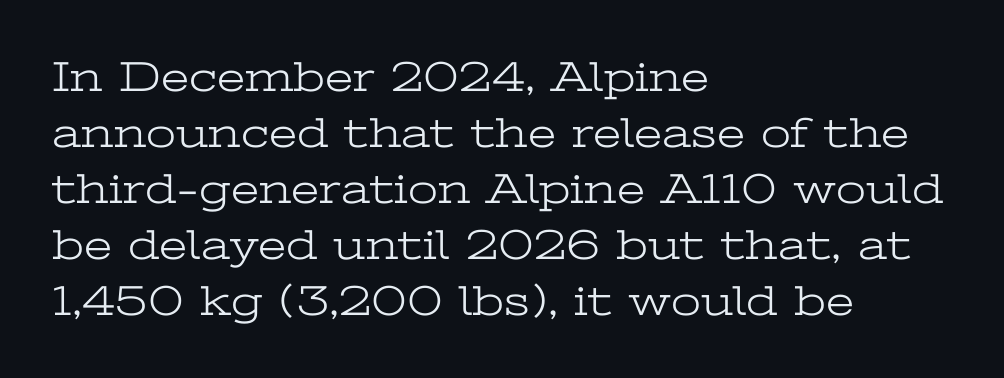
{"serif": "yes", "italic": "no", "bold": "no", "weight": "light", "width": "wide", "stroke_contrast": "low", "x_height": "medium", "monospaced": "no", "underline": "no", "align": "left", "line_spacing": "normal", "line_spacing_ratio": 1.3, "letter_spacing": "normal", "letter_spacing_em": 0.0, "glyph_px": 43}
